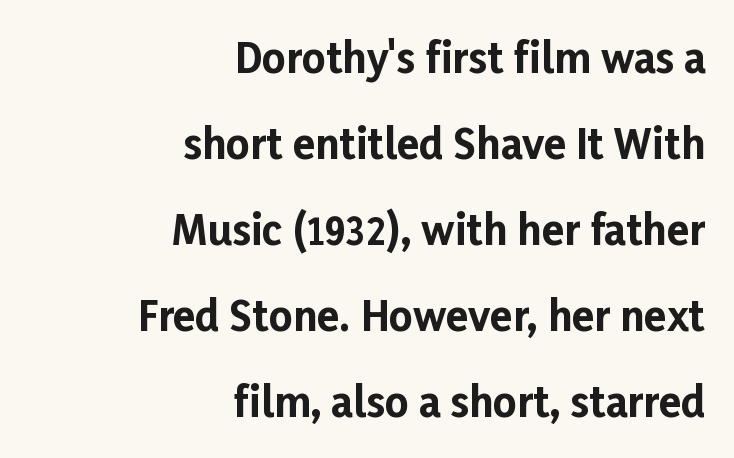
{"serif": "no", "italic": "no", "bold": "yes", "weight": "bold", "width": "normal", "stroke_contrast": "low", "x_height": "medium", "monospaced": "no", "underline": "no", "align": "right", "line_spacing": "loose", "line_spacing_ratio": 2.1, "letter_spacing": "normal", "letter_spacing_em": 0.0, "glyph_px": 41}
